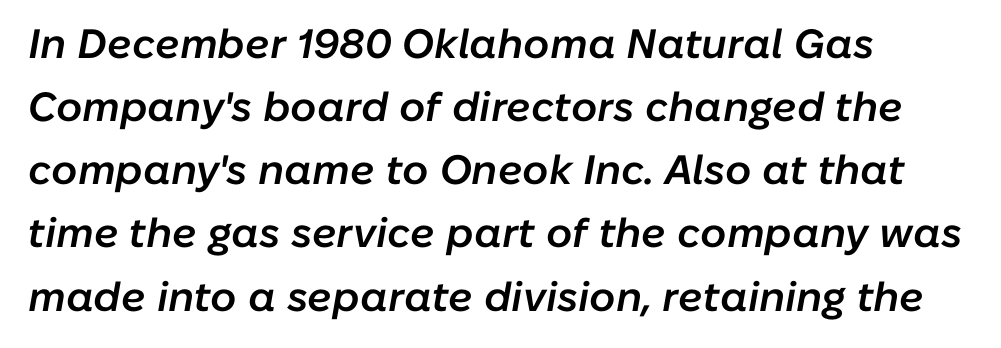
Is the type slanted? Yes — the strokes lean at a clear angle. The rendering uses a semibold face; strokes are thickened but not to full bold. There is no visible air inserted between adjacent glyphs. Reading down the column, the eye jumps a familiar distance to each next line.
